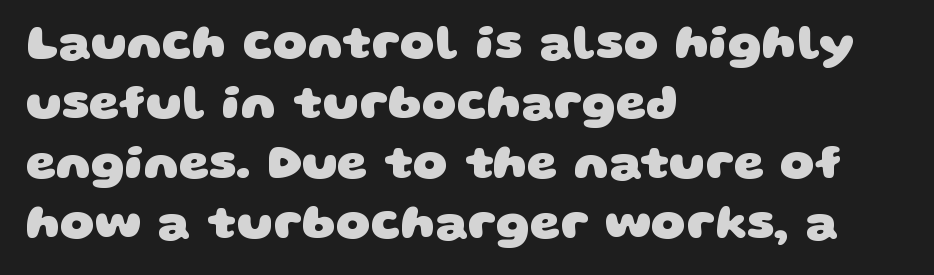
These lines sit exactly where default settings would place them. No word sits above an underline. Each glyph is drawn with heavy, bold strokes. The passage shown has conventional tracking throughout. A typesetter would call this proportional, since set widths differ per character. The letters carry no serifs — their stems end cleanly without finishing strokes.
